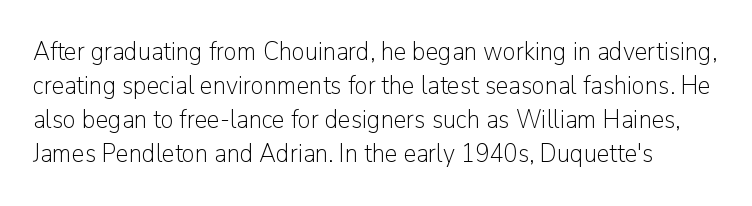
The image shows 26 px text type, upright; set normal line spacing (1.31x), normal letter spacing, not underlined.
